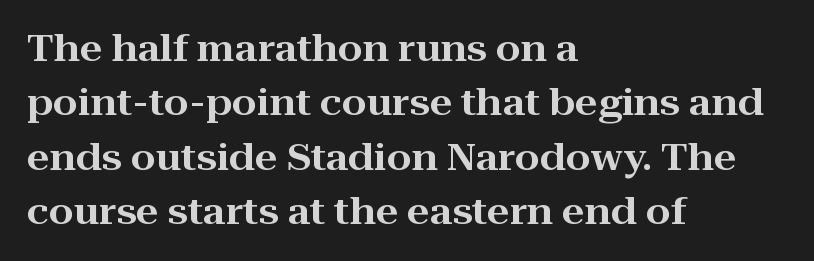
The image shows 36 px wide serif type, upright; set left-aligned, normal line spacing (1.51x), normal letter spacing, not underlined; high stroke contrast and a medium x-height.
